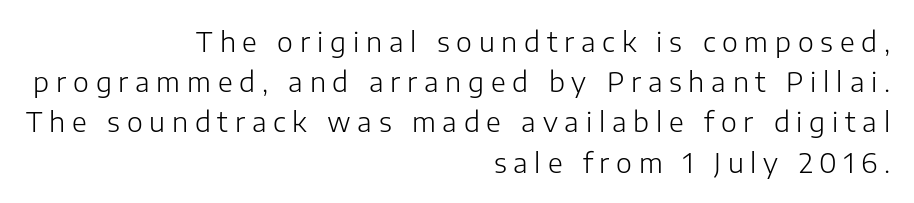
Q: Is the text bold? A: No.
Q: Is the text italic (slanted)? A: No, it is upright.
Q: Is the text underlined? A: No.
Q: How is the paragraph aligned? A: Right-aligned.
Q: Is the spacing between letters normal or unusually wide? A: Unusually wide.
Q: Is the spacing between lines tight, normal or loose? A: Normal.
